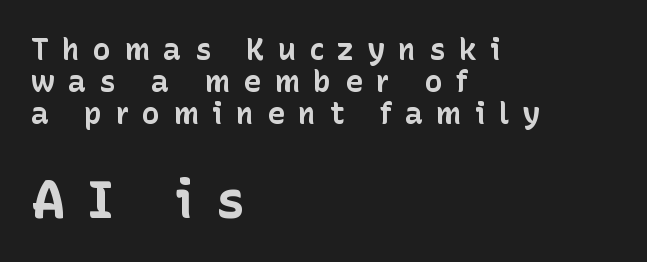
Q: Is the text bold? A: Yes.
Q: Is the text italic (slanted)? A: No, it is upright.
Q: Is the typeface a serif or a sans-serif typeface? A: Sans-serif.
Q: Is the text underlined? A: No.
Q: How is the paragraph aligned? A: Left-aligned.
Q: Is the spacing between letters normal or unusually wide? A: Unusually wide.
Q: Is the spacing between lines tight, normal or loose? A: Tight.
Q: Which block of text is set in a larger size, the first (top) or the second (bottom)? A: The second (bottom) one.
Q: Width (condensed, normal, or wide)? A: Normal.
Q: Stroke contrast? A: Low.
Q: x-height? A: Medium.
Q: Monospaced? A: No.
